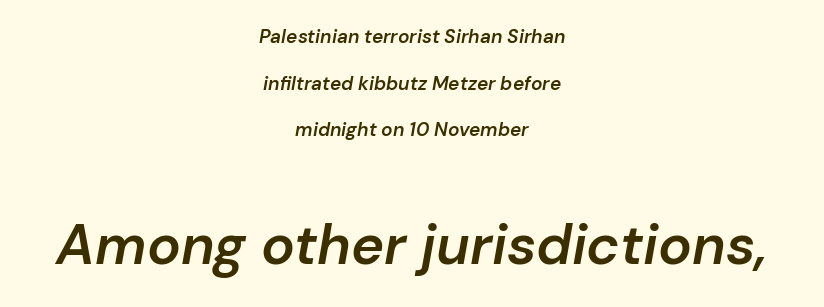
Q: Is the text bold? A: Semi-bold.
Q: Is the text italic (slanted)? A: Yes, it leans right by about 10 degrees.
Q: Is the text underlined? A: No.
Q: How is the paragraph aligned? A: Centered.
Q: Is the spacing between letters normal or unusually wide? A: Normal.
Q: Is the spacing between lines tight, normal or loose? A: Loose.
Q: Which block of text is set in a larger size, the first (top) or the second (bottom)? A: The second (bottom) one.
Q: Width (condensed, normal, or wide)? A: Normal.
Q: Stroke contrast? A: Low.
Q: x-height? A: Medium.
Q: Monospaced? A: No.
